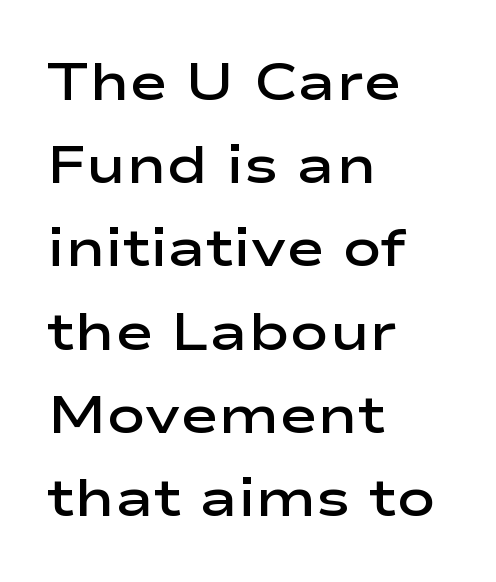
The image shows 52 px semibold, wide sans-serif type, upright; set left-aligned, normal line spacing (1.6x), normal letter spacing, not underlined; low stroke contrast and a medium x-height.
